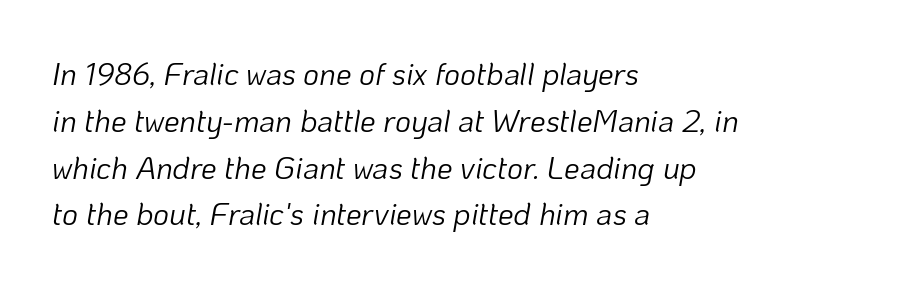
The image shows 31 px light type, italic (leaning right); set left-aligned, normal line spacing (1.51x), normal letter spacing, not underlined; low stroke contrast and a medium x-height.
